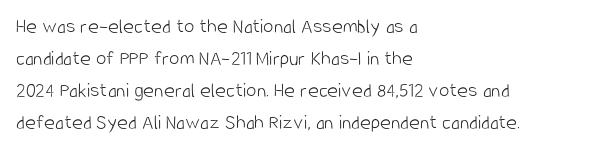
Q: Is the text bold? A: No.
Q: Is the text italic (slanted)? A: No, it is upright.
Q: Is the text underlined? A: No.
Q: How is the paragraph aligned? A: Left-aligned.
Q: Is the spacing between letters normal or unusually wide? A: Normal.
Q: Is the spacing between lines tight, normal or loose? A: Normal.
